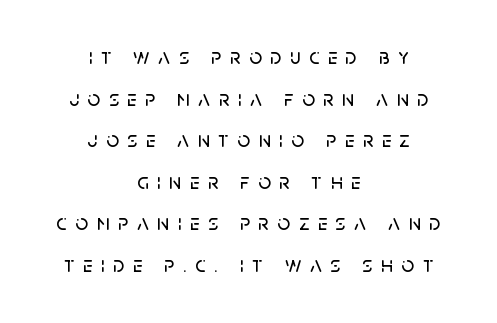
This rendering uses center alignment, leaving both contours irregular but symmetric. Designer's note — italics off, roman on. The line texture is sparse and dotted thanks to wide tracking. The words here are not underlined.
